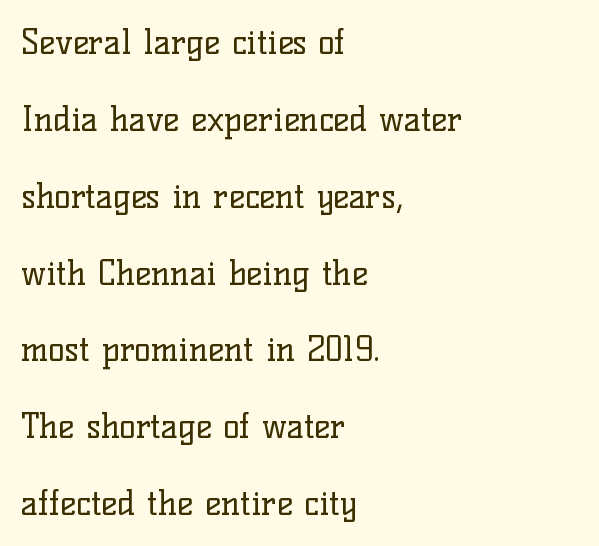
Do the characters align in a grid? No, the font is proportional. Does the type have serifs? Yes, each stem ends in a small foot. Airy leading. What stands out about the letter spacing? Nothing — it is the standard amount.
